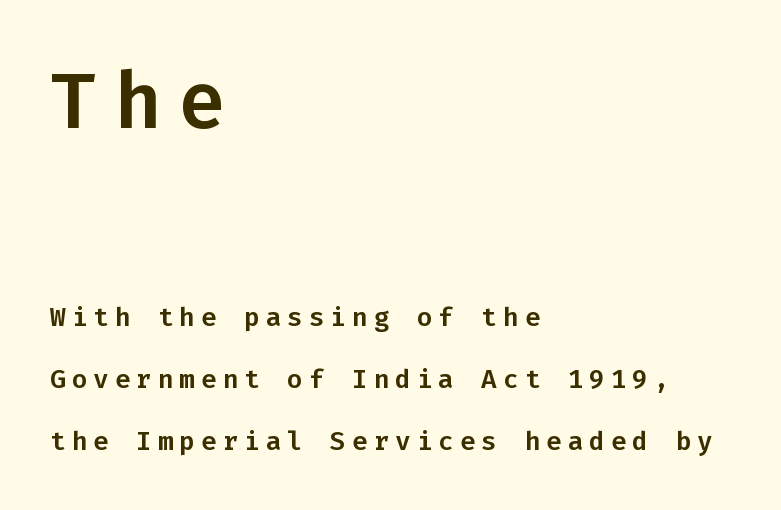
{"serif": "no", "italic": "no", "width": "normal", "stroke_contrast": "low", "x_height": "medium", "monospaced": "yes", "underline": "no", "align": "left", "line_spacing": "loose", "line_spacing_ratio": 2.4, "letter_spacing": "wide", "letter_spacing_em": 0.23, "larger_block": "first", "size_ratio": 3.0, "glyph_px": 78}
